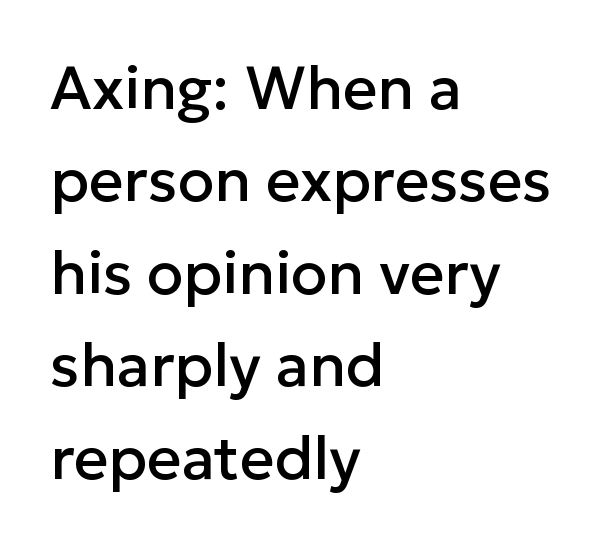
This is sans-serif lettering, the kind often seen on screens and signage. Italic? Not at all — the glyphs are vertical. Evenly set lines give the paragraph a standard silhouette. You could not count columns in this text — the font is proportionally spaced. A student would call this left alignment; a typographer would say flush left, rag right.
